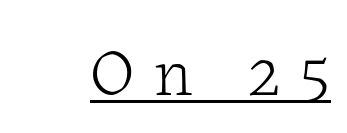
Q: Is the text bold? A: No.
Q: Is the text italic (slanted)? A: No, it is upright.
Q: Is the typeface a serif or a sans-serif typeface? A: Serif.
Q: Is the text underlined? A: Yes.
Q: Is the spacing between letters normal or unusually wide? A: Unusually wide.
Q: Width (condensed, normal, or wide)? A: Normal.
Q: Stroke contrast? A: Low.
Q: x-height? A: Medium.
Q: Monospaced? A: No.
